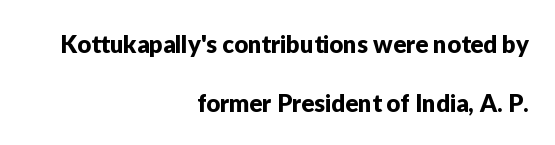
Successive baselines arrive slowly, with a big drop between each. The foot of each line stays bare and open. There is no visible air inserted between adjacent glyphs. Upright lettering throughout.
